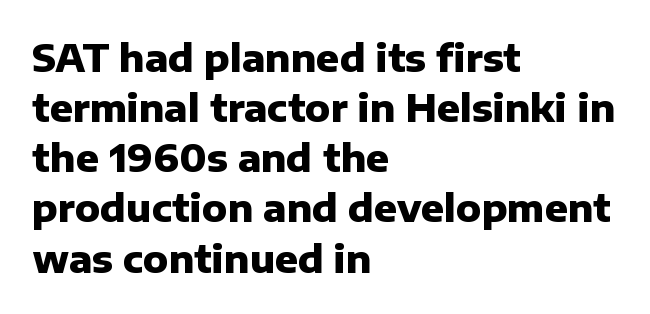
{"serif": "no", "italic": "no", "bold": "yes", "weight": "heavy", "width": "normal", "stroke_contrast": "low", "x_height": "medium", "monospaced": "no", "underline": "no", "align": "left", "line_spacing": "normal", "line_spacing_ratio": 1.32, "letter_spacing": "normal", "letter_spacing_em": 0.0, "glyph_px": 38}
